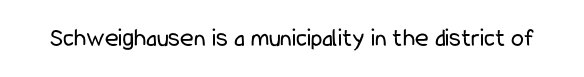
Q: Is the text bold? A: No.
Q: Is the text italic (slanted)? A: No, it is upright.
Q: Is the text underlined? A: No.
Q: Is the spacing between letters normal or unusually wide? A: Normal.
